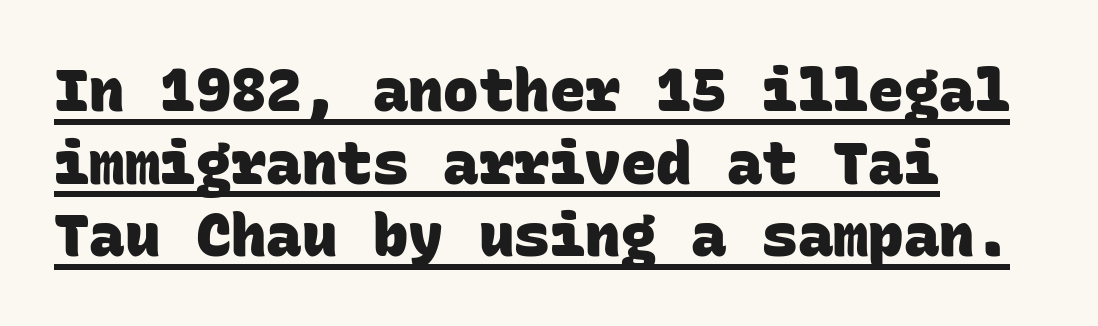
{"serif": "no", "bold": "yes", "weight": "heavy", "width": "normal", "stroke_contrast": "low", "x_height": "large", "monospaced": "yes", "underline": "yes", "align": "left", "line_spacing_ratio": 1.23, "letter_spacing": "normal", "letter_spacing_em": 0.0, "glyph_px": 59}
